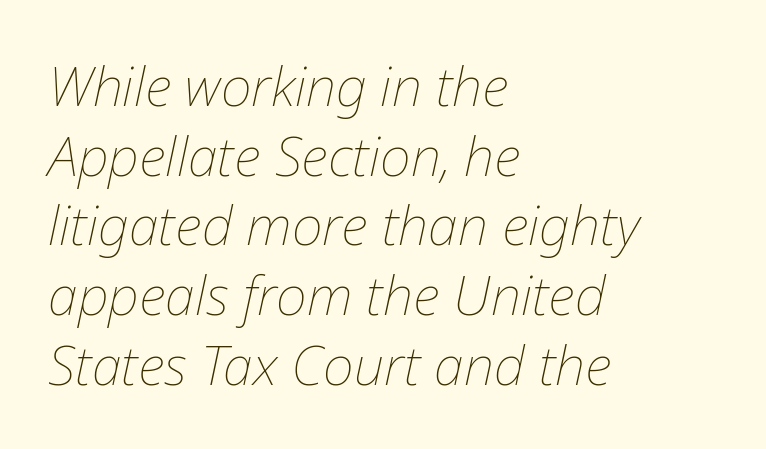
{"italic": "yes", "lean": "right", "slant_degrees": 12, "bold": "no", "weight": "thin", "width": "normal", "stroke_contrast": "low", "x_height": "medium", "monospaced": "no", "underline": "no", "align": "left", "line_spacing": "normal", "line_spacing_ratio": 1.29, "letter_spacing": "normal", "letter_spacing_em": 0.0, "glyph_px": 54}
